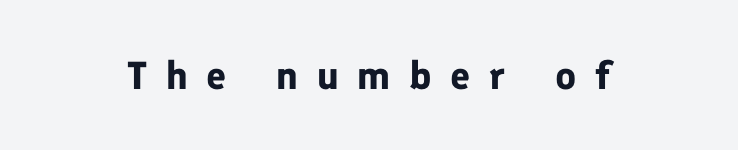
Q: Is the text bold? A: Yes.
Q: Is the text italic (slanted)? A: No, it is upright.
Q: Is the typeface a serif or a sans-serif typeface? A: Sans-serif.
Q: Is the text underlined? A: No.
Q: Is the spacing between letters normal or unusually wide? A: Unusually wide.
Q: Width (condensed, normal, or wide)? A: Normal.
Q: Stroke contrast? A: Low.
Q: x-height? A: Medium.
Q: Monospaced? A: No.
